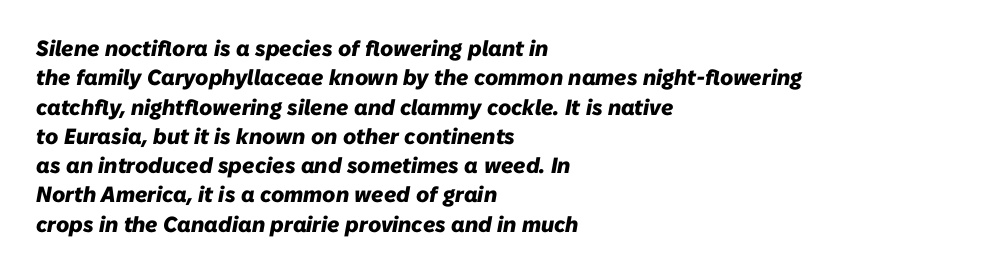
The image shows 22 px bold type, italic (leaning right); set left-aligned, normal line spacing (1.33x), normal letter spacing, not underlined.
